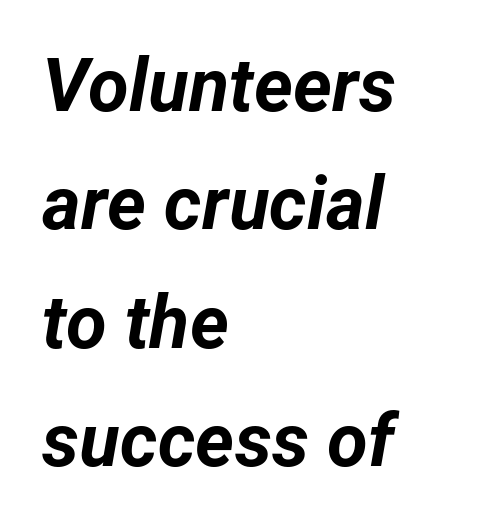
Q: Is the text bold? A: Yes.
Q: Is the text italic (slanted)? A: Yes, it leans right by about 12 degrees.
Q: Is the text underlined? A: No.
Q: How is the paragraph aligned? A: Left-aligned.
Q: Is the spacing between letters normal or unusually wide? A: Normal.
Q: Is the spacing between lines tight, normal or loose? A: Normal.
Q: Width (condensed, normal, or wide)? A: Normal.
Q: Stroke contrast? A: Low.
Q: x-height? A: Medium.
Q: Monospaced? A: No.
